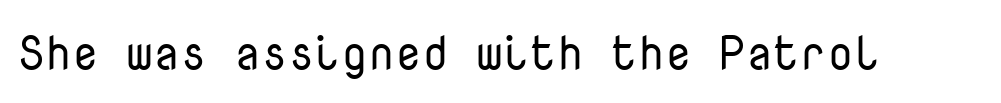
{"serif": "no", "italic": "no", "bold": "no", "weight": "regular", "width": "normal", "stroke_contrast": "low", "x_height": "medium", "monospaced": "yes", "underline": "no", "letter_spacing": "normal", "letter_spacing_em": 0.0, "glyph_px": 48}
